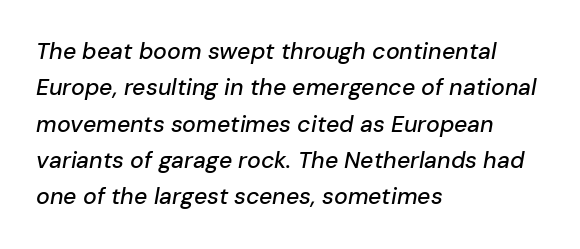
The image shows 23 px text type, italic (leaning right); set left-aligned, normal line spacing (1.58x), normal letter spacing, not underlined.
